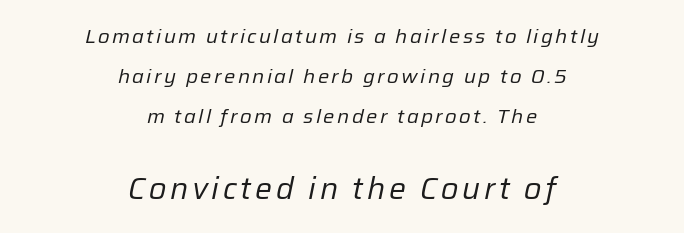
{"italic": "yes", "lean": "right", "slant_degrees": 12, "bold": "no", "weight": "regular", "width": "normal", "stroke_contrast": "low", "x_height": "medium", "monospaced": "no", "underline": "no", "align": "center", "line_spacing": "loose", "line_spacing_ratio": 2.0, "larger_block": "second", "size_ratio": 1.5, "glyph_px": 30}
